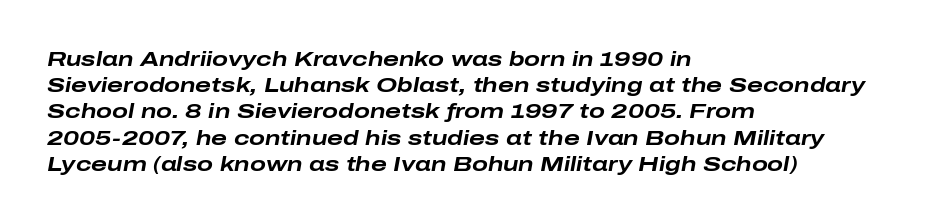
Notice how descenders clear the ascenders below comfortably — that's standard leading. The passage shown is not underscored anywhere. These lines are set flush left with a ragged right edge. Quick note: italic. This is heavy type, rendered in bold.
